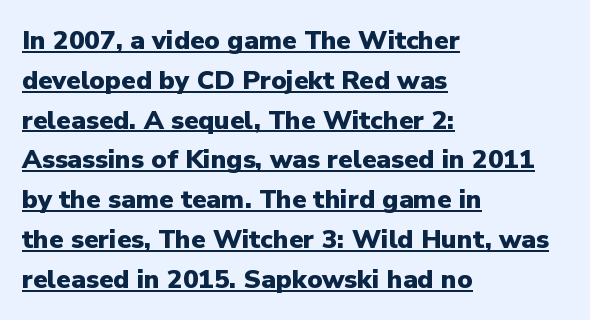
Q: Is the text bold? A: Yes.
Q: Is the text italic (slanted)? A: No, it is upright.
Q: Is the text underlined? A: Yes.
Q: How is the paragraph aligned? A: Left-aligned.
Q: Is the spacing between letters normal or unusually wide? A: Normal.
Q: Is the spacing between lines tight, normal or loose? A: Normal.
